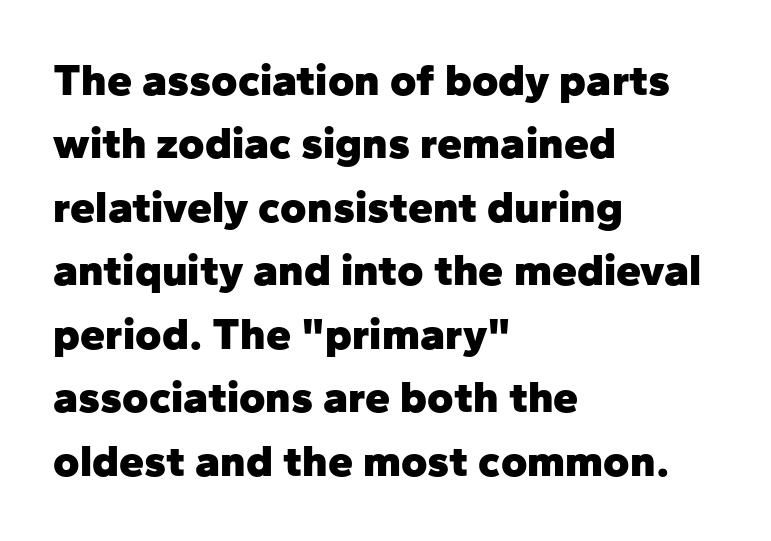
{"serif": "no", "italic": "no", "bold": "yes", "weight": "heavy", "width": "normal", "stroke_contrast": "low", "x_height": "medium", "monospaced": "no", "underline": "no", "align": "left", "line_spacing": "normal", "line_spacing_ratio": 1.41, "letter_spacing": "normal", "letter_spacing_em": 0.0, "glyph_px": 45}
